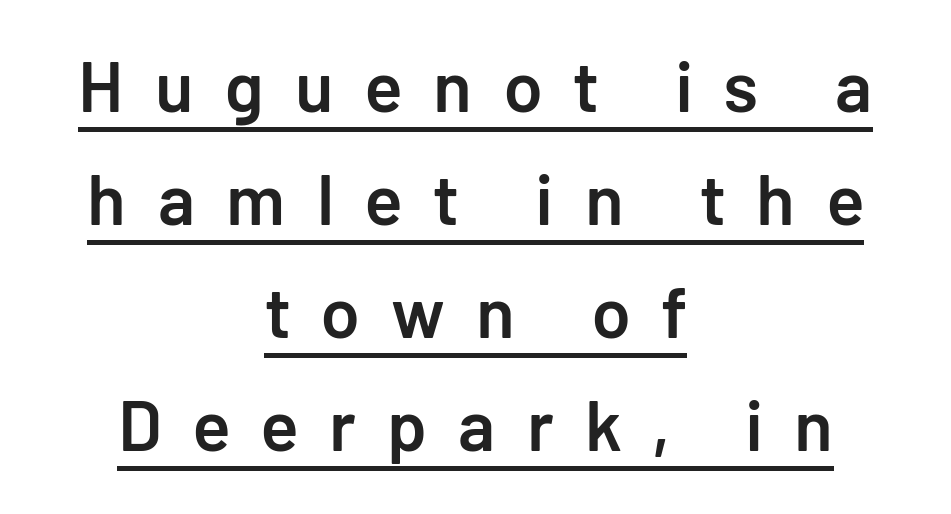
{"serif": "no", "italic": "no", "bold": "semi", "weight": "semibold", "width": "normal", "stroke_contrast": "low", "x_height": "medium", "monospaced": "no", "underline": "yes", "align": "center", "line_spacing": "normal", "line_spacing_ratio": 1.59, "letter_spacing": "wide", "letter_spacing_em": 0.44, "glyph_px": 71}
